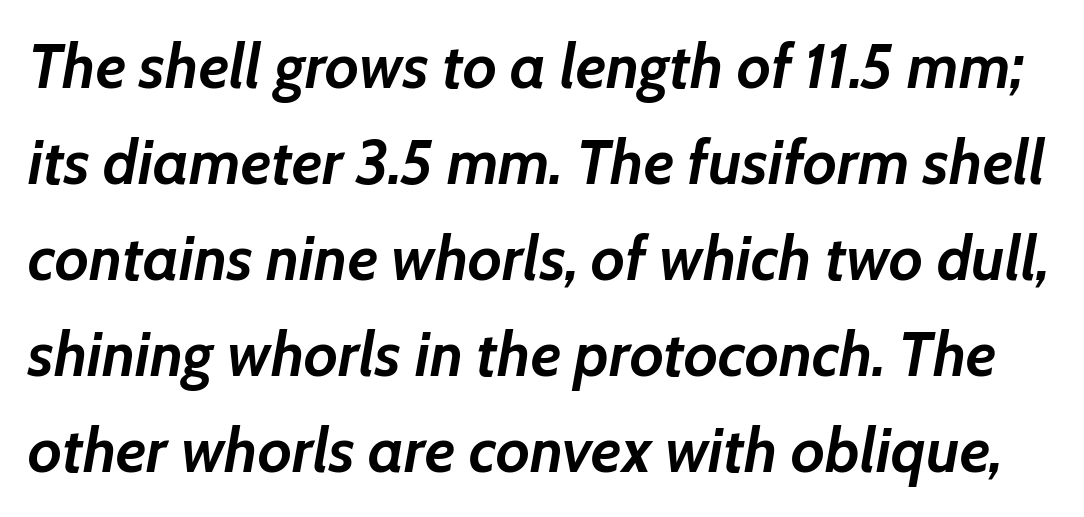
The image shows 62 px semibold type, italic (leaning right); set normal line spacing (1.55x), normal letter spacing, not underlined; low stroke contrast and a medium x-height.
